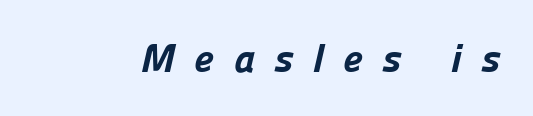
The image shows 40 px bold sans-serif type; set unusually wide letter spacing (+0.48 em), not underlined; low stroke contrast and a medium x-height.
